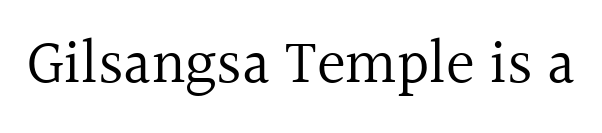
{"serif": "yes", "italic": "no", "bold": "no", "weight": "regular", "width": "normal", "x_height": "medium", "monospaced": "no", "underline": "no", "letter_spacing": "normal", "letter_spacing_em": 0.0, "glyph_px": 61}
